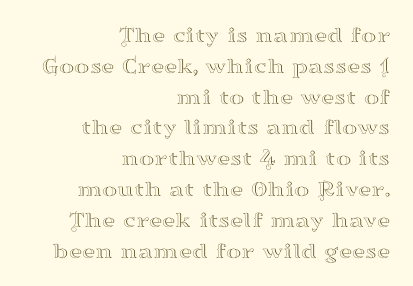
How would I describe the line gaps? Plain and ordinary. Students, note that the glyphs here touch the page at normal intervals. No word sits above an underline. Every row of glyphs terminates at an identical x-position on the right.
